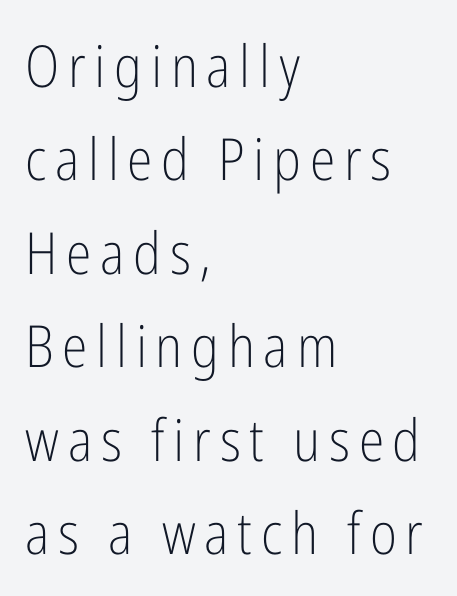
Line starts are locked; line ends wander. No feet cap the strokes, marking this as sans-serif type. Plain, unruled lines of type. Note the varied advance widths — an 'i' is clearly narrower than an 'm'. This sample uses an upright cut, with every glyph sitting square on the baseline. Horizontal bands of white between lines are of average thickness.
